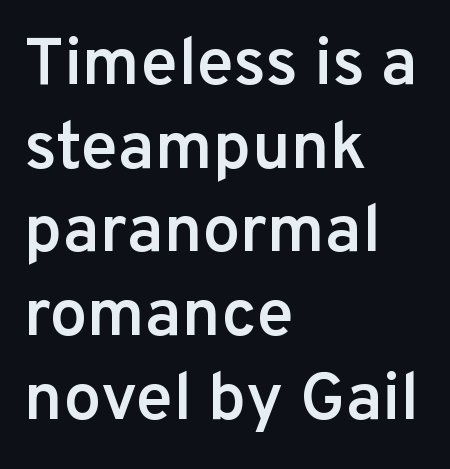
{"serif": "no", "italic": "no", "bold": "semi", "weight": "semibold", "width": "normal", "stroke_contrast": "low", "x_height": "medium", "monospaced": "no", "underline": "no", "align": "left", "line_spacing": "normal", "line_spacing_ratio": 1.25, "letter_spacing": "normal", "letter_spacing_em": 0.0, "glyph_px": 67}
